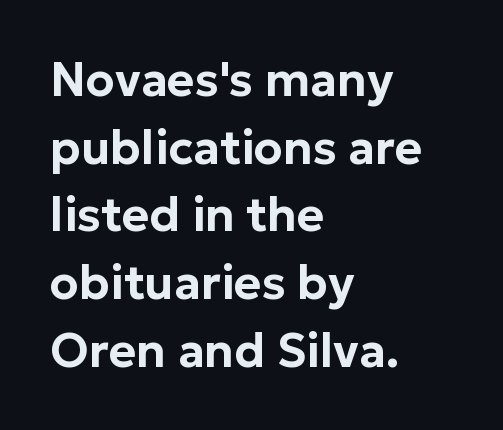
Tracking value appears to be zero — textbook default spacing. Rows of type keep a routine distance in the vertical direction. The passage shown is typed in a proportional face where columns would drift. Beneath every word, the page is bare. Left-aligned paragraph, ragged on the right.
